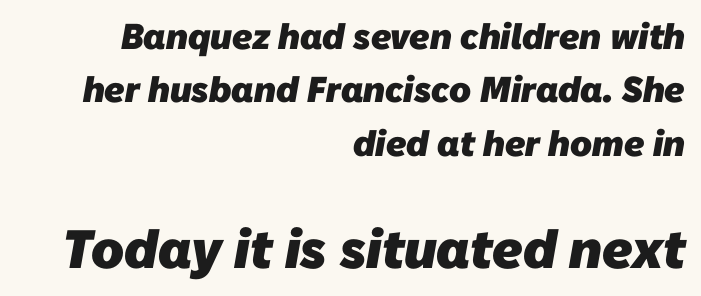
Q: Is the text bold? A: Yes.
Q: Is the typeface a serif or a sans-serif typeface? A: Sans-serif.
Q: Is the text underlined? A: No.
Q: How is the paragraph aligned? A: Right-aligned.
Q: Is the spacing between letters normal or unusually wide? A: Normal.
Q: Is the spacing between lines tight, normal or loose? A: Normal.
Q: Which block of text is set in a larger size, the first (top) or the second (bottom)? A: The second (bottom) one.
Q: Width (condensed, normal, or wide)? A: Normal.
Q: Stroke contrast? A: Low.
Q: x-height? A: Medium.
Q: Monospaced? A: No.
